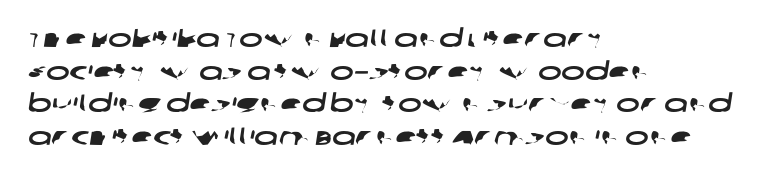
{"underline": "no", "align": "left", "line_spacing": "normal", "line_spacing_ratio": 1.31, "letter_spacing": "normal", "letter_spacing_em": 0.0, "glyph_px": 25}
